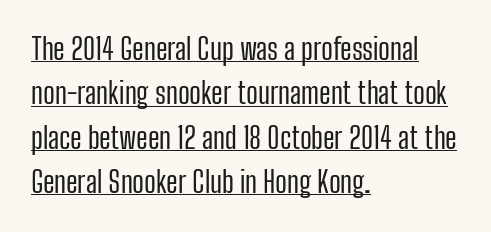
Q: Is the text bold? A: No.
Q: Is the text italic (slanted)? A: No, it is upright.
Q: Is the typeface a serif or a sans-serif typeface? A: Sans-serif.
Q: Is the text underlined? A: Yes.
Q: How is the paragraph aligned? A: Left-aligned.
Q: Is the spacing between letters normal or unusually wide? A: Normal.
Q: Is the spacing between lines tight, normal or loose? A: Normal.
Q: Width (condensed, normal, or wide)? A: Condensed.
Q: Stroke contrast? A: Low.
Q: x-height? A: Medium.
Q: Monospaced? A: No.
